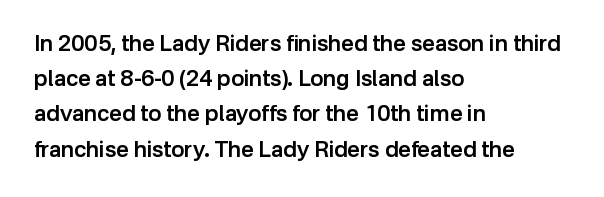
Q: Is the text bold? A: Semi-bold.
Q: Is the text italic (slanted)? A: No, it is upright.
Q: Is the text underlined? A: No.
Q: How is the paragraph aligned? A: Left-aligned.
Q: Is the spacing between letters normal or unusually wide? A: Normal.
Q: Is the spacing between lines tight, normal or loose? A: Normal.
